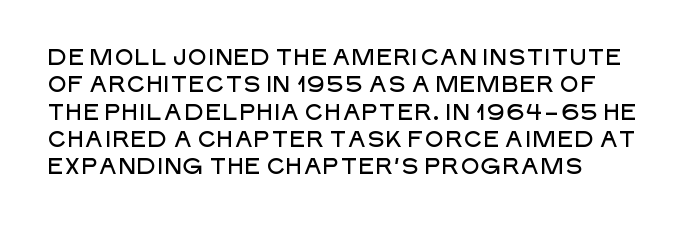
There is no visible air inserted between adjacent glyphs. Clear beneath every line of the passage. In terms of posture, this sample is upright.
